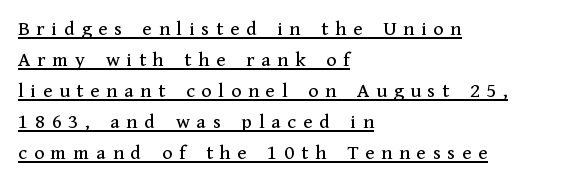
Q: Is the text italic (slanted)? A: No, it is upright.
Q: Is the text underlined? A: Yes.
Q: How is the paragraph aligned? A: Left-aligned.
Q: Is the spacing between letters normal or unusually wide? A: Unusually wide.
Q: Is the spacing between lines tight, normal or loose? A: Normal.
